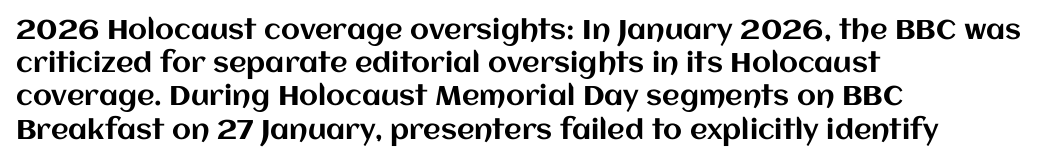
Every row of glyphs begins at an identical x-position on the left. These lines were composed using upright roman letters. Standard letterfit; no display-style spreading of the glyphs. The glyphs are unaccompanied by any horizontal stroke below them.
